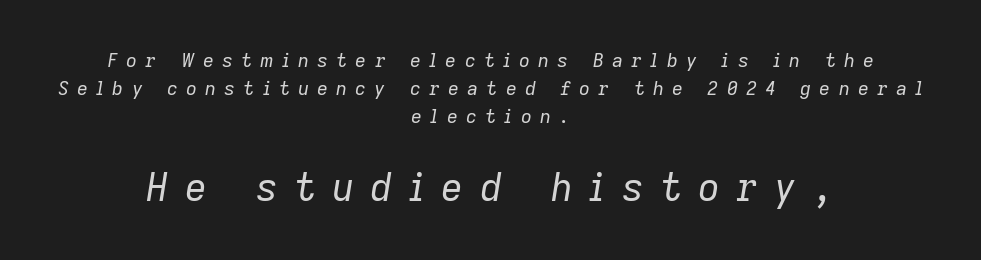
{"italic": "yes", "lean": "right", "slant_degrees": 9, "bold": "no", "weight": "regular", "width": "normal", "stroke_contrast": "low", "x_height": "medium", "monospaced": "no", "underline": "no", "align": "center", "line_spacing": "normal", "line_spacing_ratio": 1.48, "letter_spacing": "wide", "letter_spacing_em": 0.43, "larger_block": "second", "size_ratio": 2.0, "glyph_px": 38}
